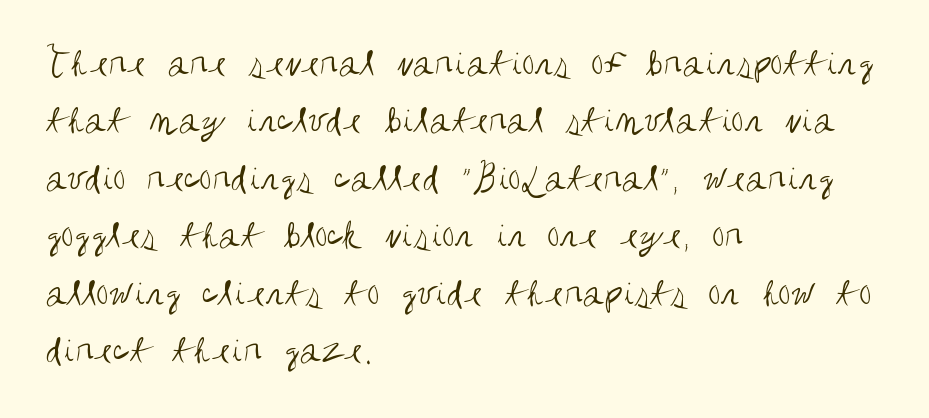
The face used here is proportionally spaced, like ordinary book or web type. Notice how descenders clear the ascenders below comfortably — that's standard leading. Standard letterfit; no display-style spreading of the glyphs. Type style note: lacks serifs. The specimen omits any rule beneath the text block's lines. The font is comparable to plain body text, perhaps lighter.
